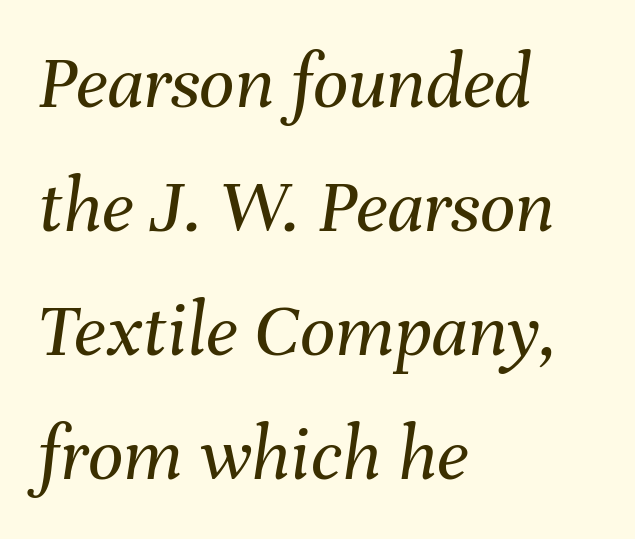
Each line starts at the same left margin while the right side varies. You can tell it's italic because the verticals aren't actually vertical. Here the designer chose a conventional face with non-uniform glyph widths. The letterforms sit shoulder to shoulder at normal distance. A bare baseline throughout the passage. The passage shown is not bold in any degree.
